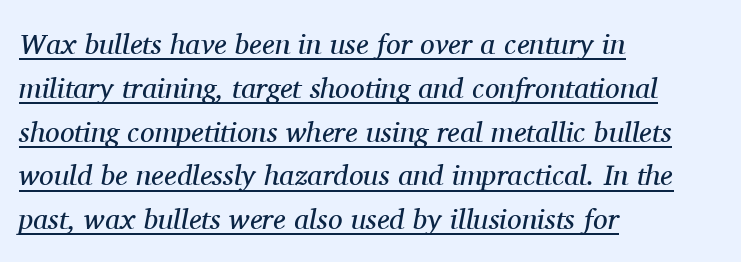
Q: Is the text bold? A: No.
Q: Is the text italic (slanted)? A: Yes, it leans right by about 11 degrees.
Q: Is the typeface a serif or a sans-serif typeface? A: Serif.
Q: Is the text underlined? A: Yes.
Q: How is the paragraph aligned? A: Left-aligned.
Q: Is the spacing between letters normal or unusually wide? A: Normal.
Q: Is the spacing between lines tight, normal or loose? A: Normal.
Q: Width (condensed, normal, or wide)? A: Normal.
Q: Stroke contrast? A: Medium.
Q: x-height? A: Medium.
Q: Monospaced? A: No.
